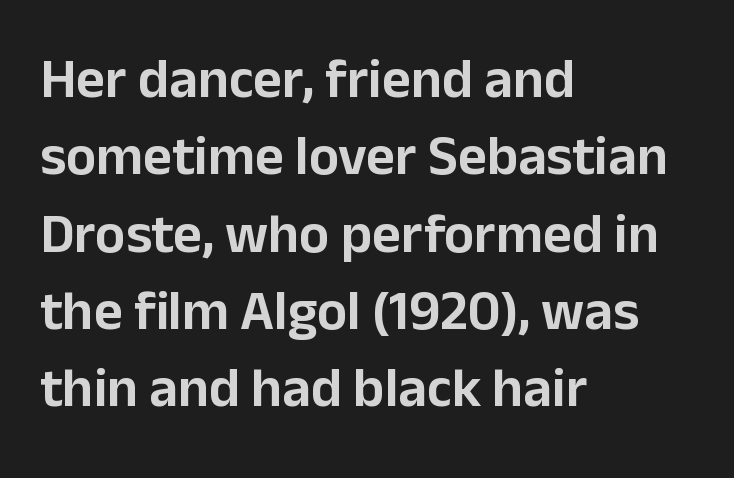
Q: Is the text italic (slanted)? A: No, it is upright.
Q: Is the typeface a serif or a sans-serif typeface? A: Sans-serif.
Q: Is the text underlined? A: No.
Q: How is the paragraph aligned? A: Left-aligned.
Q: Is the spacing between letters normal or unusually wide? A: Normal.
Q: Is the spacing between lines tight, normal or loose? A: Normal.
Q: Width (condensed, normal, or wide)? A: Normal.
Q: Stroke contrast? A: Low.
Q: x-height? A: Medium.
Q: Monospaced? A: No.
